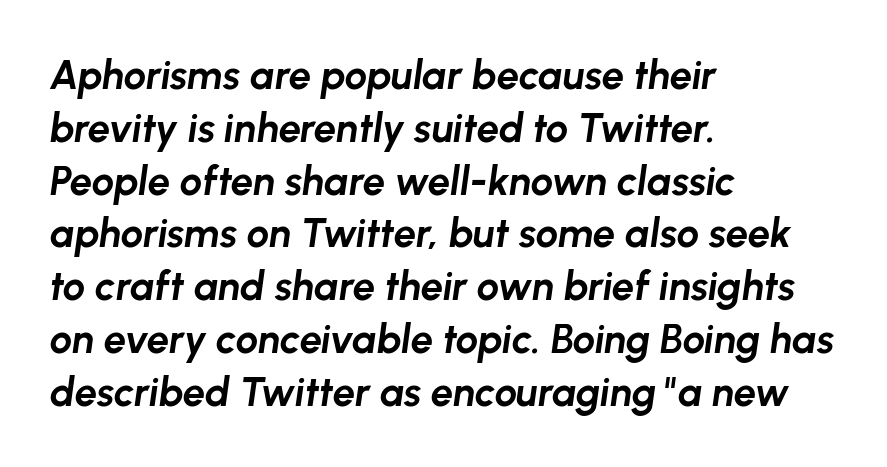
Q: Is the text bold? A: Yes.
Q: Is the text italic (slanted)? A: Yes, it leans right by about 8 degrees.
Q: Is the text underlined? A: No.
Q: How is the paragraph aligned? A: Left-aligned.
Q: Is the spacing between letters normal or unusually wide? A: Normal.
Q: Is the spacing between lines tight, normal or loose? A: Normal.
Q: Width (condensed, normal, or wide)? A: Normal.
Q: Stroke contrast? A: Low.
Q: x-height? A: Medium.
Q: Monospaced? A: No.
